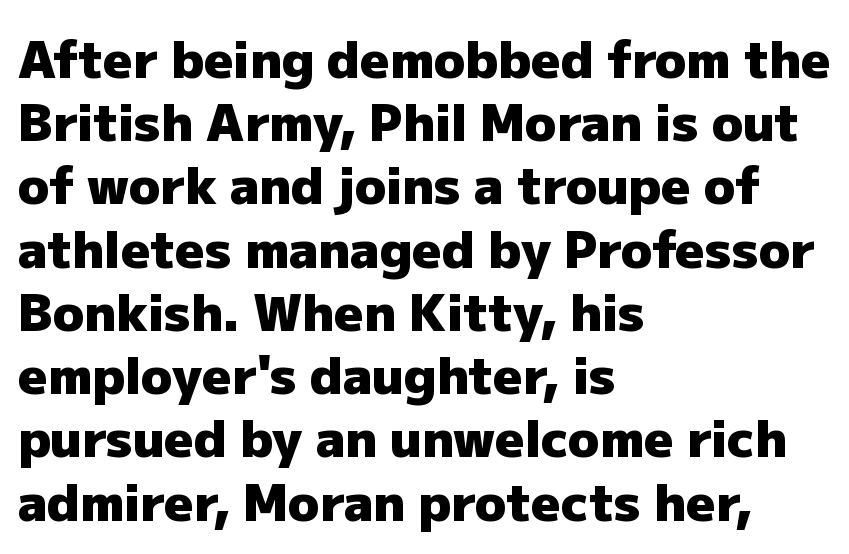
{"serif": "no", "italic": "no", "bold": "yes", "weight": "heavy", "width": "normal", "stroke_contrast": "low", "x_height": "medium", "monospaced": "no", "underline": "no", "align": "left", "line_spacing_ratio": 1.24, "letter_spacing": "normal", "letter_spacing_em": 0.0, "glyph_px": 51}
